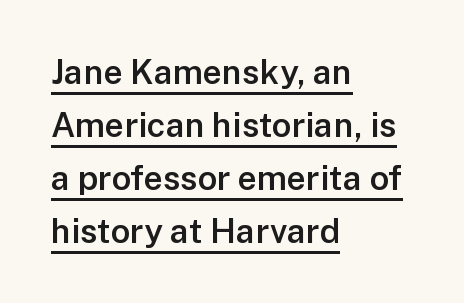
Underlining? Definitely there. Line beginnings align vertically; line endings do not. This sample keeps an unexceptional amount of space between lines. A typesetter would call this proportional, since set widths differ per character. Look at the bottom of the vertical strokes: they stop flat, with no serifs.
